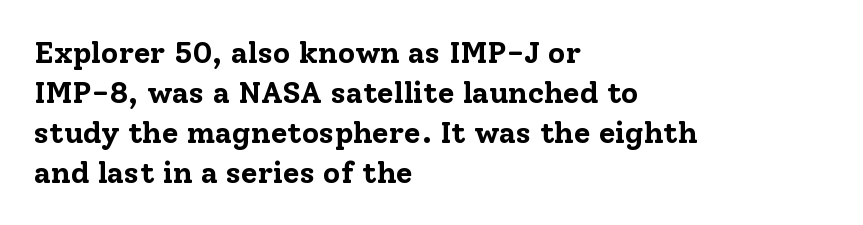
Q: Is the text bold? A: Yes.
Q: Is the text italic (slanted)? A: No, it is upright.
Q: Is the typeface a serif or a sans-serif typeface? A: Serif.
Q: Is the text underlined? A: No.
Q: How is the paragraph aligned? A: Left-aligned.
Q: Is the spacing between letters normal or unusually wide? A: Normal.
Q: Is the spacing between lines tight, normal or loose? A: Normal.
Q: Width (condensed, normal, or wide)? A: Normal.
Q: Stroke contrast? A: Low.
Q: x-height? A: Medium.
Q: Monospaced? A: No.
